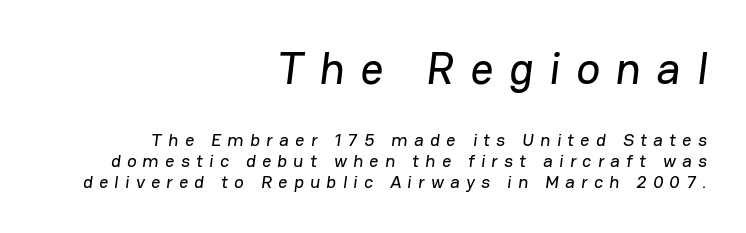
The space beneath each line is pristine and unruled. Which of the two is more prominent by size? The first, at the top. To sum up the face: it is a sans, with no serifs. Alignment: flush right. Character widths vary here, with narrow letters taking less room than wide ones. Someone cranked the tracking dial way up on this one.
